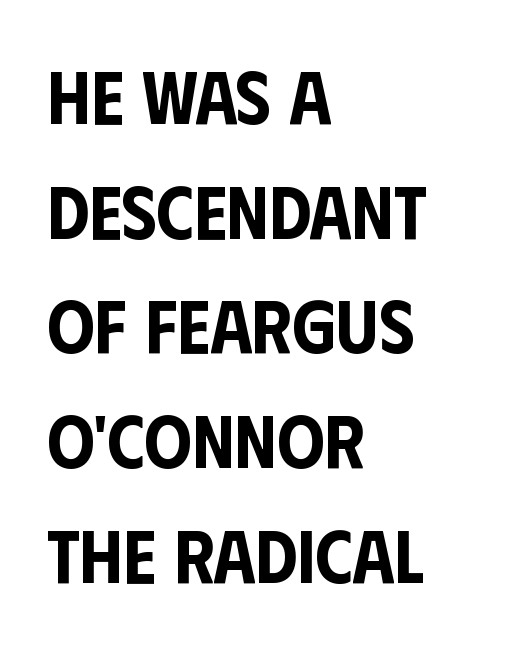
The image shows 75 px condensed sans-serif type, upright; set left-aligned, normal line spacing (1.53x), normal letter spacing, not underlined; low stroke contrast and a large x-height.
